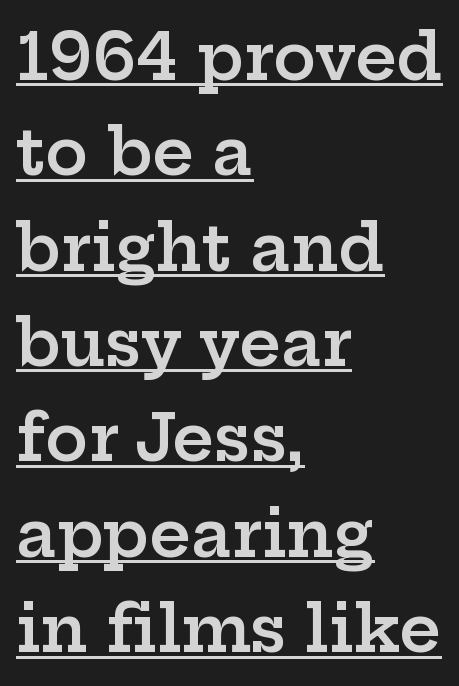
{"serif": "yes", "italic": "no", "bold": "semi", "weight": "semibold", "width": "wide", "stroke_contrast": "low", "x_height": "medium", "monospaced": "no", "underline": "yes", "align": "left", "line_spacing": "normal", "line_spacing_ratio": 1.49, "letter_spacing": "normal", "letter_spacing_em": 0.0, "glyph_px": 64}
